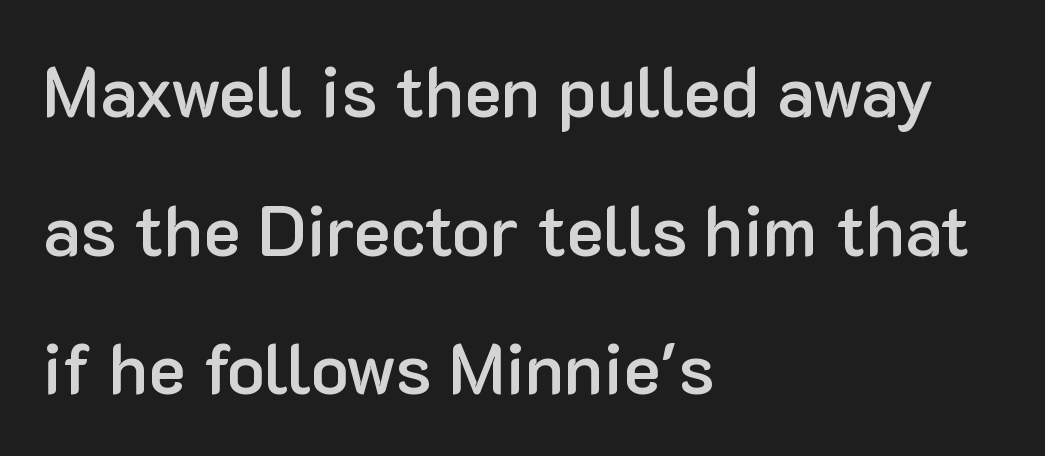
The image shows 70 px semibold sans-serif type, upright; set left-aligned, loose line spacing (1.98x), normal letter spacing, not underlined; low stroke contrast and a medium x-height.
